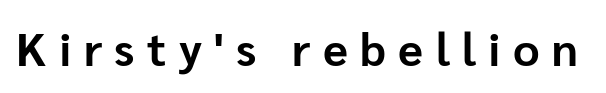
{"serif": "no", "italic": "no", "bold": "yes", "weight": "bold", "width": "normal", "stroke_contrast": "low", "x_height": "medium", "monospaced": "no", "underline": "no", "letter_spacing": "wide", "letter_spacing_em": 0.27, "glyph_px": 46}
